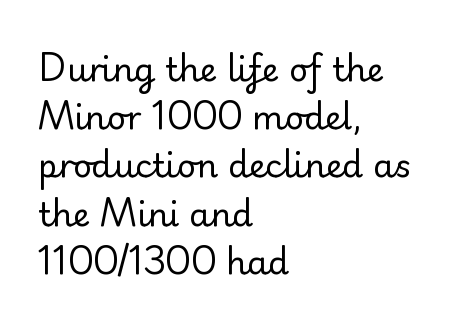
The image shows 33 px regular-weight serif type, upright; set left-aligned, normal line spacing (1.46x), normal letter spacing, not underlined; low stroke contrast and a small x-height.
